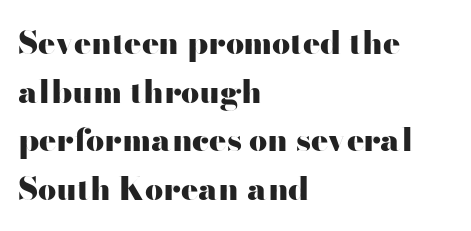
The paragraph has a hard left edge and a soft right edge. When letters stand straight like this, we call the style roman or upright. Evenly set lines give the paragraph a standard silhouette. The face used here is proportionally spaced, like ordinary book or web type.
